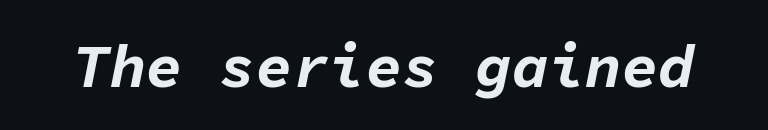
These lines keep a tight, regular rhythm from letter to letter. Thick stems and heavy bowls — unmistakably bold. Plain, unruled lines of type. The letters march in equal steps, a hallmark of fixed-pitch type.
